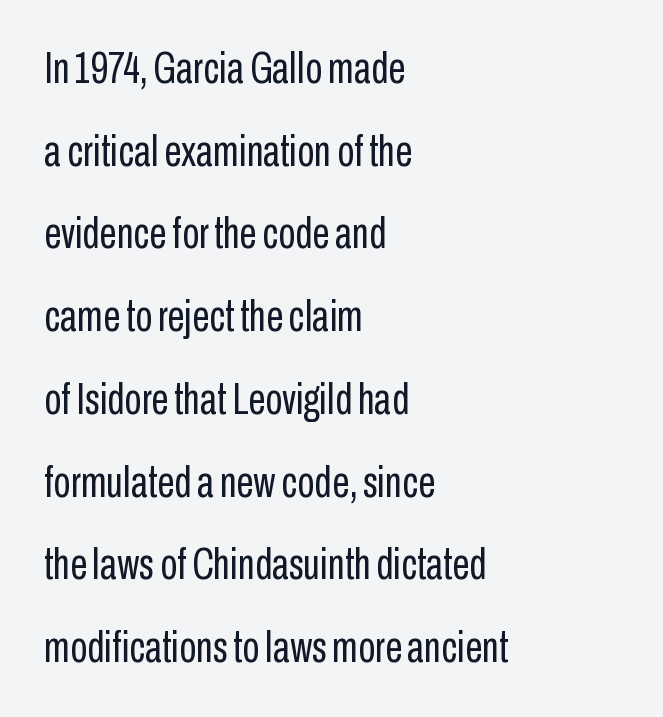
{"serif": "no", "italic": "no", "bold": "no", "weight": "regular", "width": "condensed", "stroke_contrast": "low", "x_height": "medium", "monospaced": "no", "underline": "no", "align": "left", "line_spacing_ratio": 1.88, "letter_spacing": "normal", "letter_spacing_em": 0.0, "glyph_px": 44}
